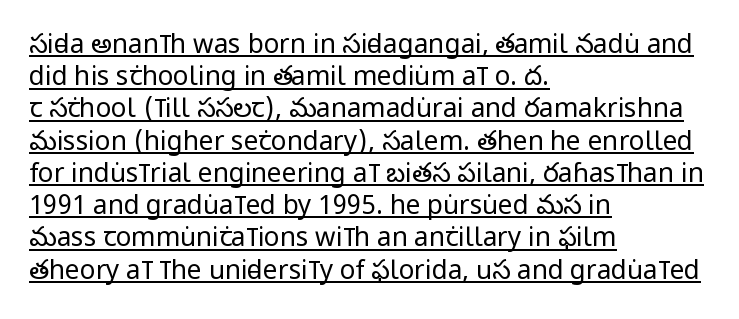
No italicization has been applied; the sample stays upright. Weight: regular or lighter. In CSS terms this would be text-align: left. Nothing unusual about the tracking: characters are spaced as the font intends.
